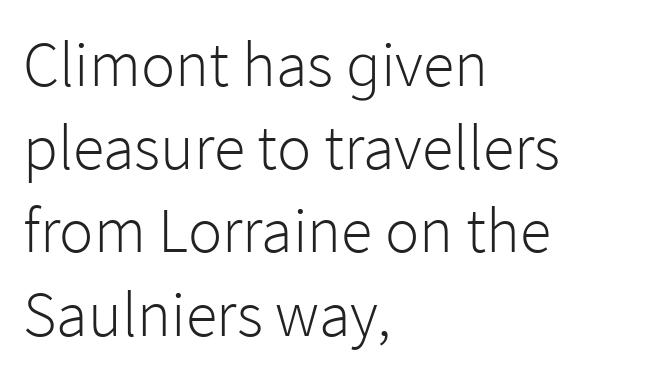
{"serif": "no", "italic": "no", "bold": "no", "weight": "light", "width": "normal", "stroke_contrast": "low", "x_height": "medium", "monospaced": "no", "underline": "no", "align": "left", "line_spacing": "normal", "line_spacing_ratio": 1.3, "letter_spacing": "normal", "letter_spacing_em": 0.0, "glyph_px": 64}
